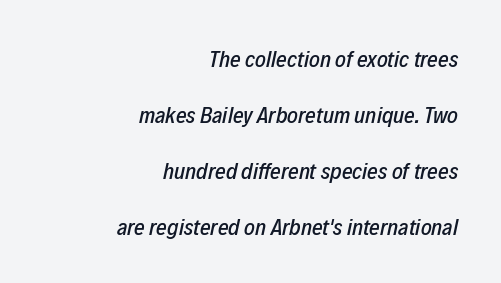
Interline gaps are noticeably wide in this sample. Is the block centered? No — it sits flush against the right margin. The horizontal fit of the characters is conventional and even. A typesetter would mark this as italic. The glyphs are unaccompanied by any horizontal stroke below them.
